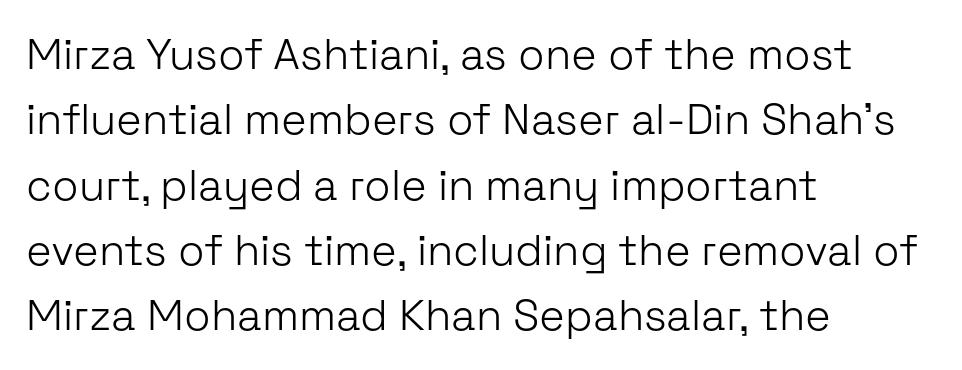
Q: Is the text bold? A: No.
Q: Is the text italic (slanted)? A: No, it is upright.
Q: Is the typeface a serif or a sans-serif typeface? A: Sans-serif.
Q: Is the text underlined? A: No.
Q: How is the paragraph aligned? A: Left-aligned.
Q: Is the spacing between letters normal or unusually wide? A: Normal.
Q: Is the spacing between lines tight, normal or loose? A: Normal.
Q: Width (condensed, normal, or wide)? A: Normal.
Q: Stroke contrast? A: Low.
Q: x-height? A: Medium.
Q: Monospaced? A: No.
